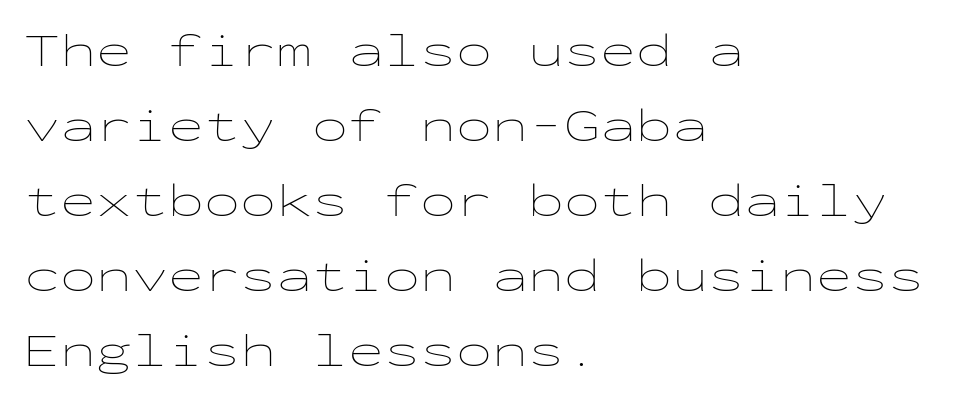
{"italic": "no", "bold": "no", "weight": "thin", "width": "wide", "stroke_contrast": "low", "x_height": "medium", "monospaced": "yes", "underline": "no", "align": "left", "line_spacing": "normal", "line_spacing_ratio": 1.56, "letter_spacing": "normal", "letter_spacing_em": 0.0, "glyph_px": 48}
